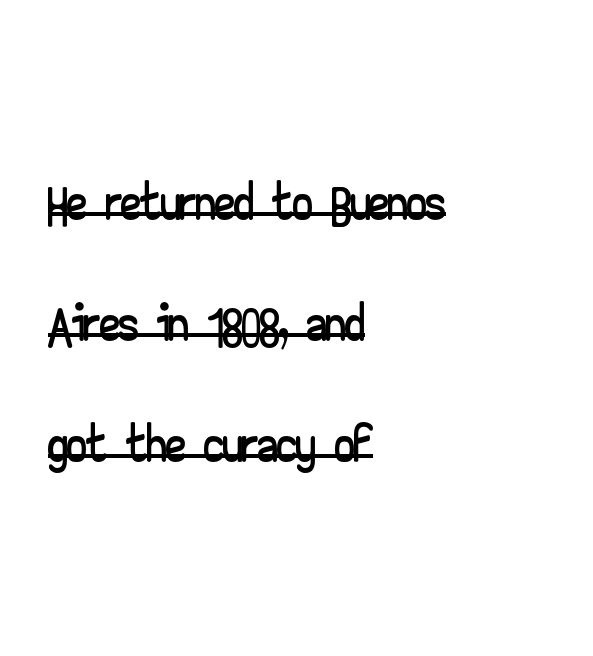
Q: Is the text italic (slanted)? A: No, it is upright.
Q: Is the typeface a serif or a sans-serif typeface? A: Sans-serif.
Q: Is the text underlined? A: Yes.
Q: How is the paragraph aligned? A: Left-aligned.
Q: Is the spacing between letters normal or unusually wide? A: Normal.
Q: Is the spacing between lines tight, normal or loose? A: Normal.
Q: Width (condensed, normal, or wide)? A: Wide.
Q: Stroke contrast? A: Low.
Q: x-height? A: Small.
Q: Monospaced? A: No.
